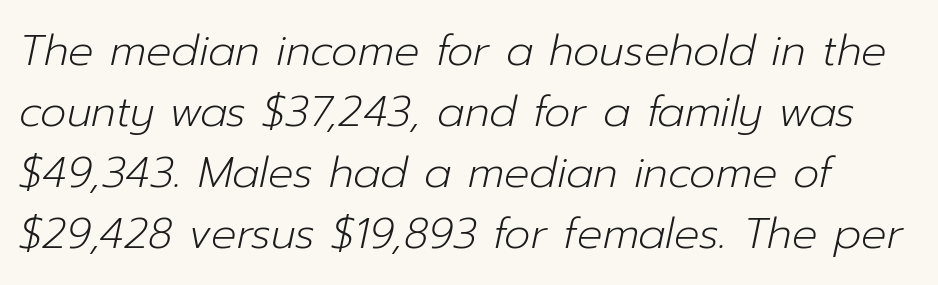
The image shows 42 px light type, italic (leaning right); set normal line spacing (1.45x), normal letter spacing, not underlined; low stroke contrast and a medium x-height.
